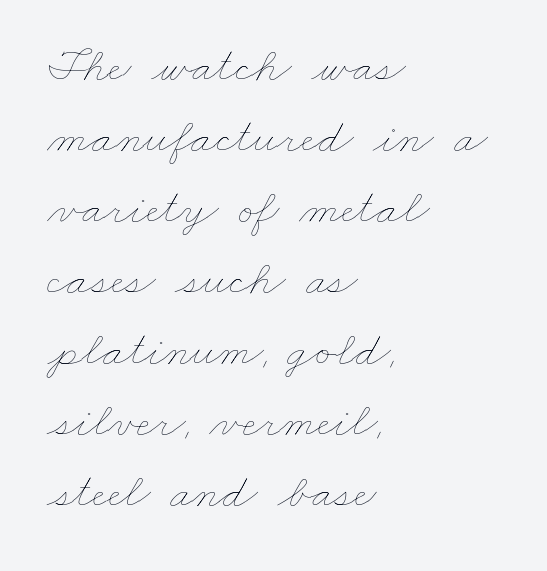
{"bold": "no", "weight": "thin", "width": "wide", "stroke_contrast": "low", "x_height": "small", "monospaced": "no", "underline": "no", "align": "left", "line_spacing": "normal", "line_spacing_ratio": 1.45, "letter_spacing": "normal", "letter_spacing_em": 0.0, "glyph_px": 49}
